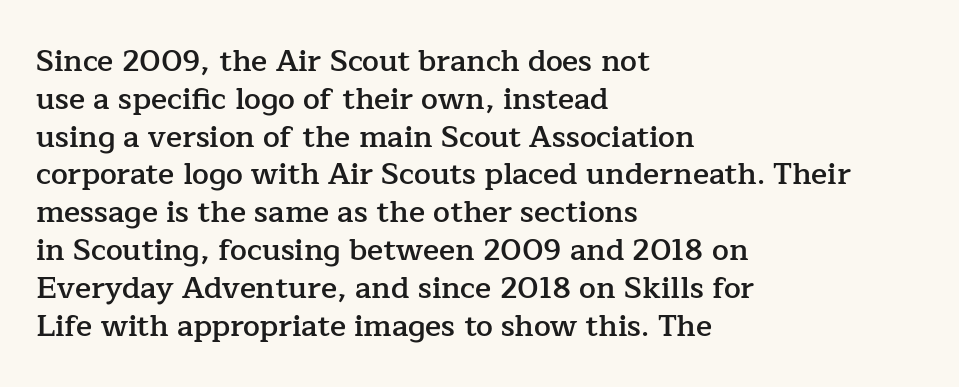
{"serif": "yes", "italic": "no", "bold": "semi", "weight": "semibold", "width": "normal", "stroke_contrast": "low", "x_height": "medium", "monospaced": "no", "underline": "no", "align": "left", "line_spacing": "normal", "line_spacing_ratio": 1.26, "letter_spacing": "normal", "letter_spacing_em": 0.0, "glyph_px": 30}
